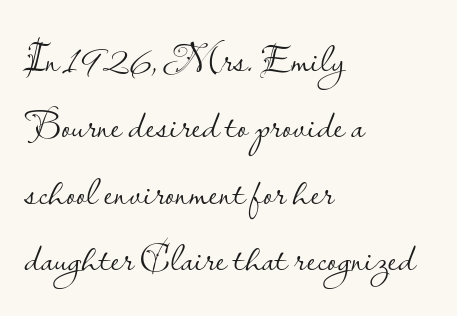
{"serif": "no", "bold": "no", "weight": "light", "width": "normal", "stroke_contrast": "low", "x_height": "small", "monospaced": "no", "underline": "no", "align": "left", "line_spacing": "normal", "line_spacing_ratio": 1.58, "letter_spacing": "normal", "letter_spacing_em": 0.0, "glyph_px": 42}
